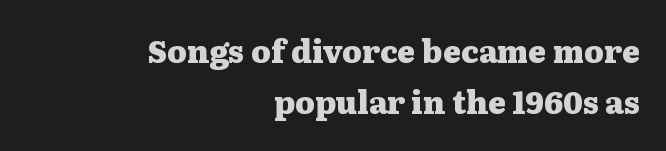
{"serif": "yes", "italic": "no", "bold": "yes", "weight": "heavy", "width": "wide", "stroke_contrast": "medium", "x_height": "medium", "monospaced": "no", "underline": "no", "align": "right", "line_spacing": "normal", "line_spacing_ratio": 1.65, "letter_spacing": "normal", "letter_spacing_em": 0.0, "glyph_px": 31}
